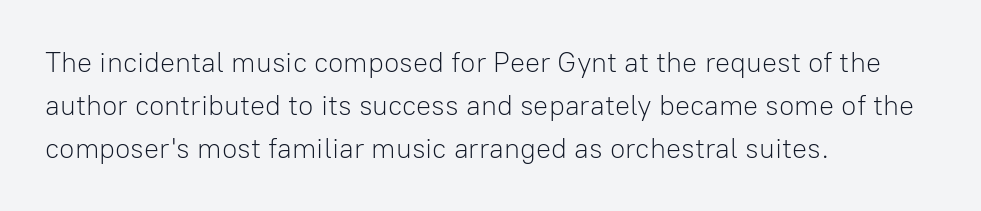
{"serif": "no", "italic": "no", "bold": "no", "weight": "light", "width": "normal", "stroke_contrast": "low", "x_height": "medium", "monospaced": "no", "underline": "no", "align": "left", "line_spacing": "normal", "line_spacing_ratio": 1.54, "letter_spacing": "normal", "letter_spacing_em": 0.0, "glyph_px": 28}
